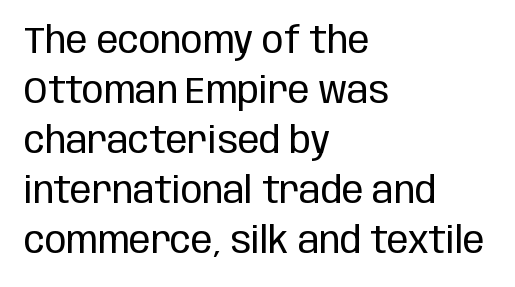
The image shows 36 px regular-weight, condensed sans-serif type, upright; set left-aligned, normal line spacing (1.39x), normal letter spacing, not underlined; low stroke contrast and a large x-height.
